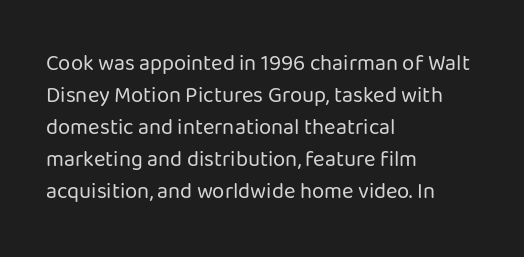
Q: Is the text bold? A: No.
Q: Is the text italic (slanted)? A: No, it is upright.
Q: Is the text underlined? A: No.
Q: How is the paragraph aligned? A: Left-aligned.
Q: Is the spacing between letters normal or unusually wide? A: Normal.
Q: Is the spacing between lines tight, normal or loose? A: Normal.
